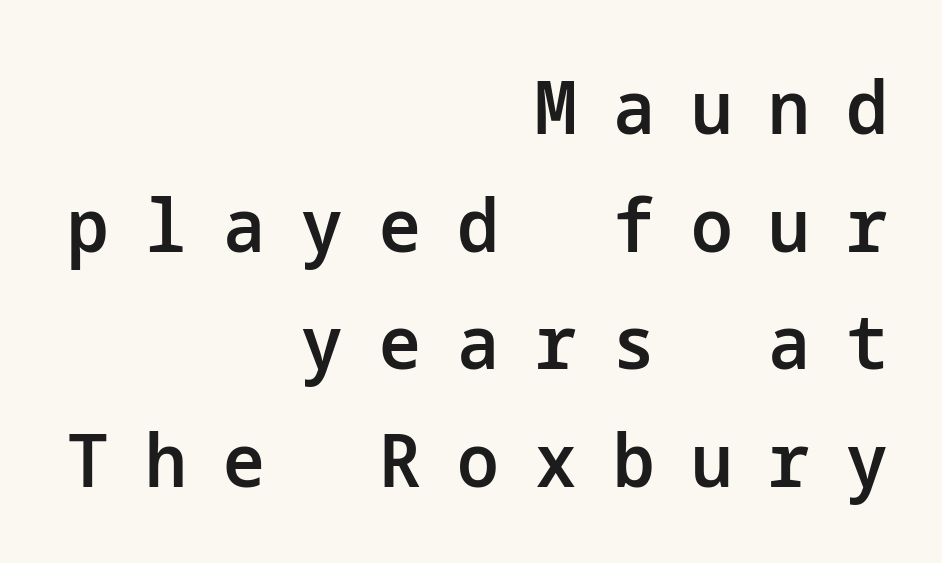
Q: Is the text bold? A: Semi-bold.
Q: Is the text italic (slanted)? A: No, it is upright.
Q: Is the typeface a serif or a sans-serif typeface? A: Sans-serif.
Q: Is the text underlined? A: No.
Q: How is the paragraph aligned? A: Right-aligned.
Q: Is the spacing between letters normal or unusually wide? A: Unusually wide.
Q: Is the spacing between lines tight, normal or loose? A: Normal.
Q: Width (condensed, normal, or wide)? A: Normal.
Q: Stroke contrast? A: Low.
Q: x-height? A: Medium.
